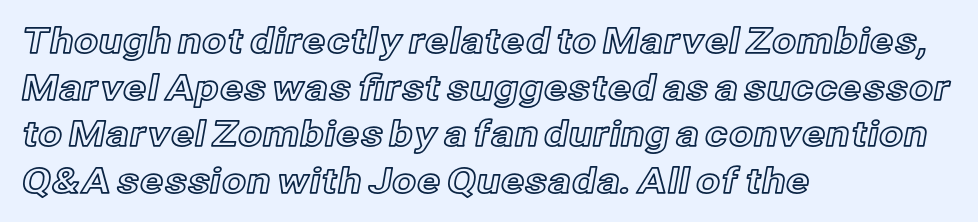
{"width": "normal", "x_height": "medium", "monospaced": "no", "underline": "no", "align": "left", "line_spacing": "normal", "line_spacing_ratio": 1.33, "letter_spacing": "normal", "letter_spacing_em": 0.0, "glyph_px": 35}
